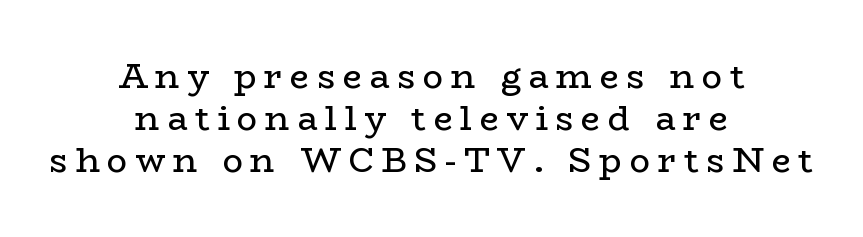
{"serif": "yes", "italic": "no", "bold": "no", "weight": "regular", "width": "wide", "stroke_contrast": "low", "x_height": "medium", "monospaced": "no", "underline": "no", "align": "center", "line_spacing_ratio": 1.24, "letter_spacing": "wide", "letter_spacing_em": 0.22, "glyph_px": 34}
